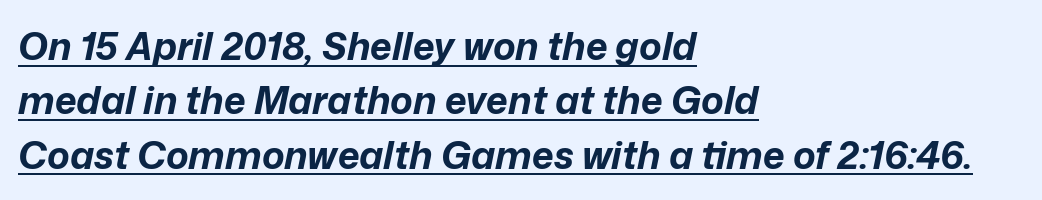
The image shows 38 px bold type, italic (leaning right); set left-aligned, normal line spacing (1.43x), normal letter spacing, underlined; low stroke contrast and a medium x-height.
